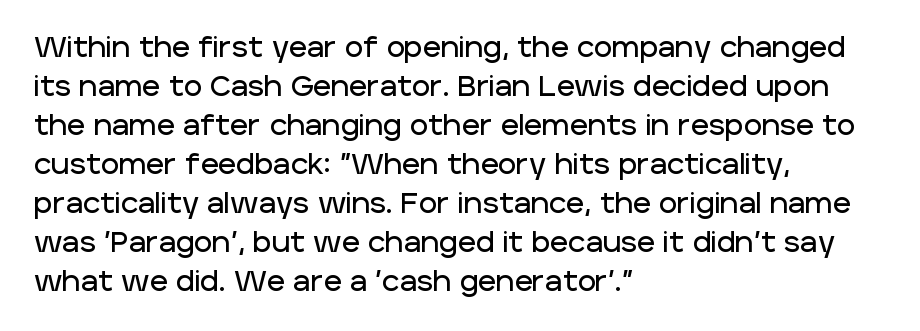
The lettering stays uniformly vertical, giving the passage a roman look. The face used here is a sans, in the tradition of grotesques and geometrics. The text block is weighted toward the left margin, trailing off unevenly rightward. Rows of type keep a routine distance in the vertical direction.
